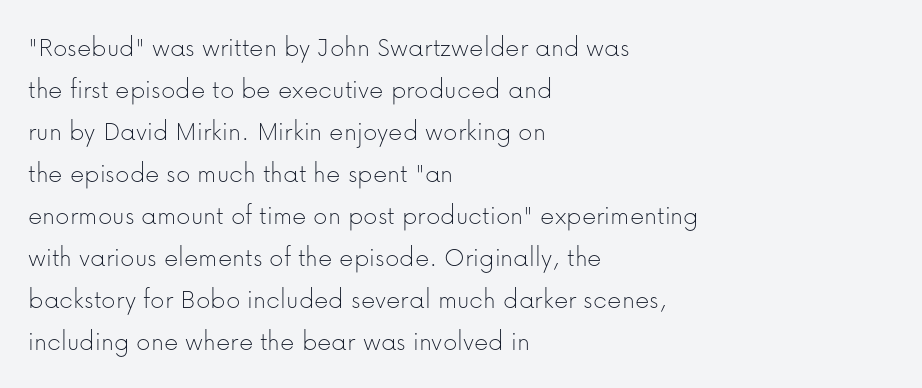
Q: Is the text bold? A: No.
Q: Is the text italic (slanted)? A: No, it is upright.
Q: Is the typeface a serif or a sans-serif typeface? A: Sans-serif.
Q: Is the text underlined? A: No.
Q: How is the paragraph aligned? A: Left-aligned.
Q: Is the spacing between letters normal or unusually wide? A: Normal.
Q: Is the spacing between lines tight, normal or loose? A: Normal.
Q: Width (condensed, normal, or wide)? A: Normal.
Q: Stroke contrast? A: Low.
Q: x-height? A: Medium.
Q: Monospaced? A: No.
